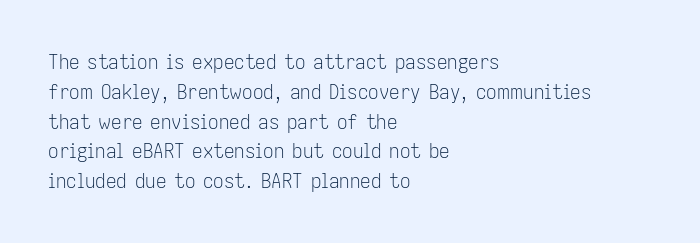
The image shows 21 px text type, upright; set left-aligned, normal line spacing (1.42x), normal letter spacing, not underlined.
